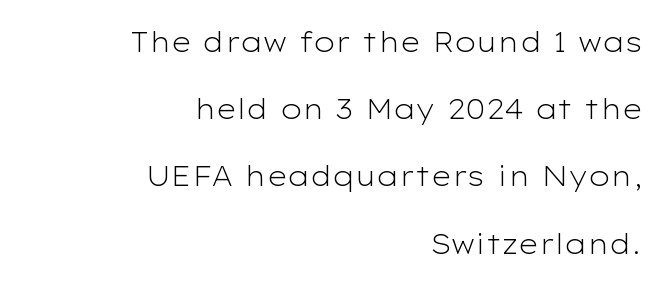
Q: Is the text bold? A: No.
Q: Is the text italic (slanted)? A: No, it is upright.
Q: Is the text underlined? A: No.
Q: How is the paragraph aligned? A: Right-aligned.
Q: Is the spacing between letters normal or unusually wide? A: Normal.
Q: Is the spacing between lines tight, normal or loose? A: Loose.
